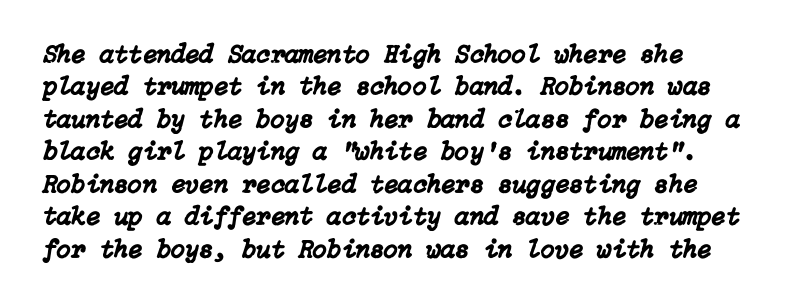
Honestly, there is no underline to notice here at all. Regular leading. The gaps between neighbouring characters are ordinary and unremarkable. The face used here has a pronounced slope to its letters.
